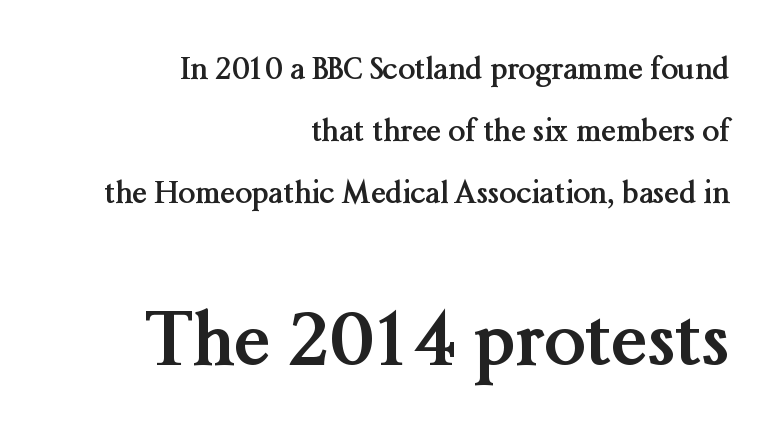
This sample uses plain, unmodified letter spacing. Teacher's note: observe the even right margin — that is flush-right alignment. Classification — serif. Horizontal bands of white between lines are thick stripes. Reading top to bottom, the characters get bigger at the block break.
